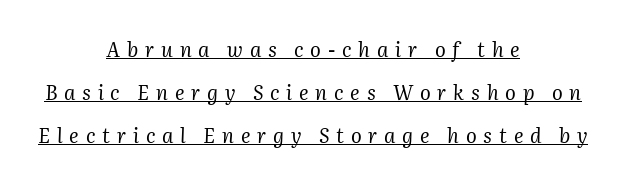
{"italic": "yes", "lean": "right", "slant_degrees": 2, "bold": "no", "underline": "yes", "align": "center", "line_spacing": "loose", "line_spacing_ratio": 2.15, "letter_spacing": "wide", "letter_spacing_em": 0.34, "glyph_px": 20}
